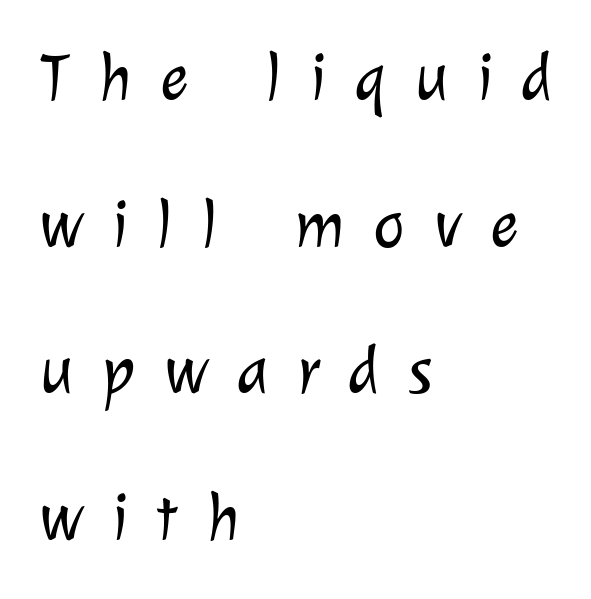
The image shows 67 px light sans-serif type; set left-aligned, loose line spacing (2.19x), unusually wide letter spacing (+0.43 em), not underlined; low stroke contrast and a medium x-height.
